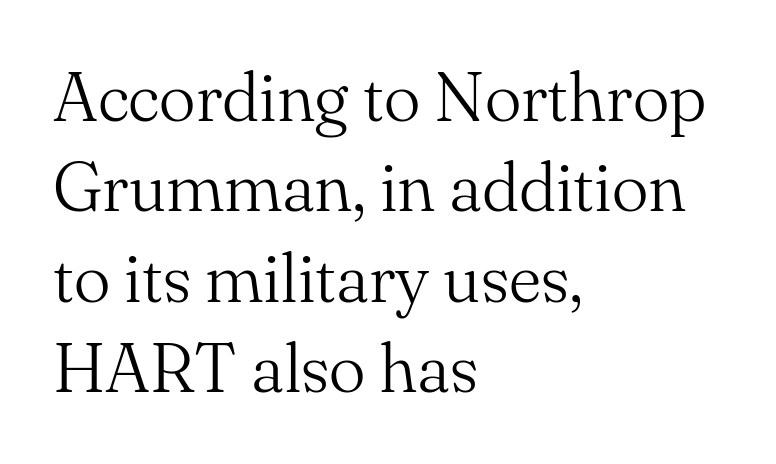
{"serif": "yes", "italic": "no", "bold": "no", "weight": "light", "width": "normal", "stroke_contrast": "medium", "x_height": "small", "monospaced": "no", "underline": "no", "align": "left", "line_spacing": "normal", "line_spacing_ratio": 1.31, "letter_spacing": "normal", "letter_spacing_em": 0.0, "glyph_px": 69}
